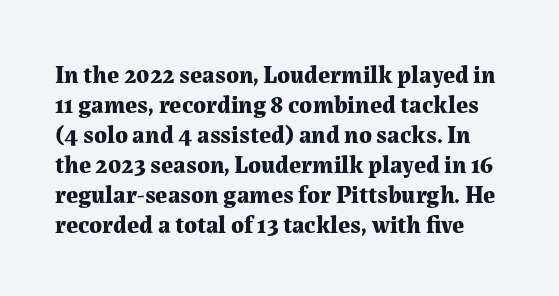
{"italic": "no", "bold": "yes", "underline": "no", "line_spacing": "normal", "line_spacing_ratio": 1.25, "letter_spacing": "normal", "letter_spacing_em": 0.0, "glyph_px": 24}
